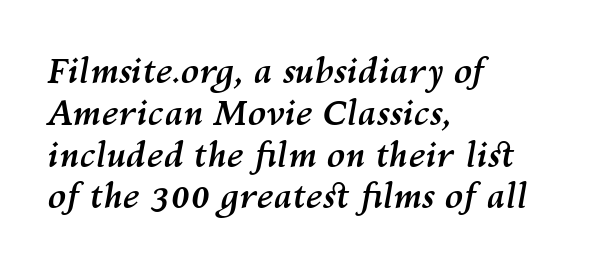
Q: Is the text bold? A: Yes.
Q: Is the text italic (slanted)? A: Yes, it leans right by about 10 degrees.
Q: Is the text underlined? A: No.
Q: How is the paragraph aligned? A: Left-aligned.
Q: Is the spacing between letters normal or unusually wide? A: Normal.
Q: Width (condensed, normal, or wide)? A: Normal.
Q: Stroke contrast? A: Medium.
Q: x-height? A: Medium.
Q: Monospaced? A: No.
